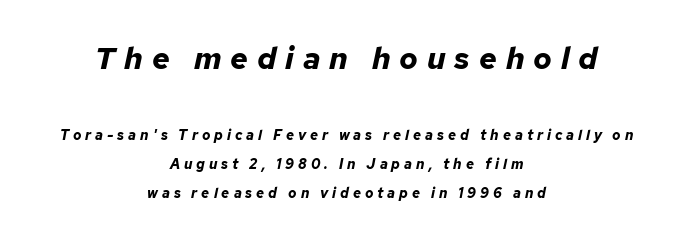
Q: Is the text bold? A: Yes.
Q: Is the text italic (slanted)? A: Yes, it leans right by about 12 degrees.
Q: Is the text underlined? A: No.
Q: How is the paragraph aligned? A: Centered.
Q: Is the spacing between letters normal or unusually wide? A: Unusually wide.
Q: Is the spacing between lines tight, normal or loose? A: Loose.
Q: Which block of text is set in a larger size, the first (top) or the second (bottom)? A: The first (top) one.
Q: Width (condensed, normal, or wide)? A: Normal.
Q: Stroke contrast? A: Low.
Q: x-height? A: Medium.
Q: Monospaced? A: No.
